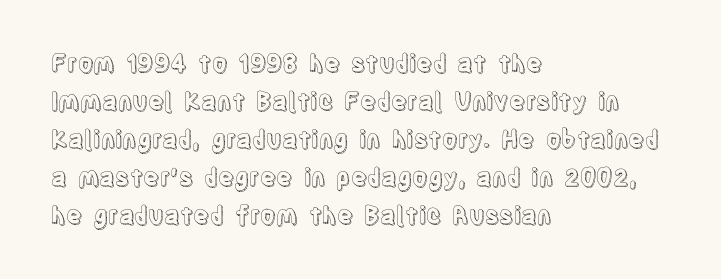
The specimen omits any rule beneath the text block's lines. Alignment: flush left. Italic? Not at all — the glyphs are vertical. The lines sit at an ordinary, default distance from one another. You could call the tracking neutral — neither tight nor loose.
